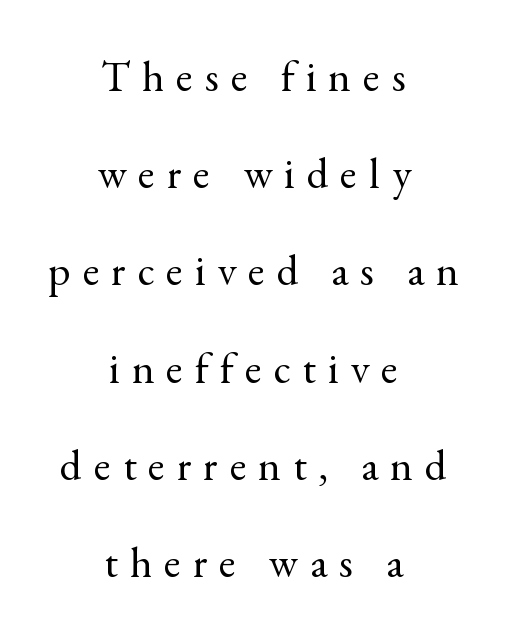
Q: Is the text bold? A: No.
Q: Is the text italic (slanted)? A: No, it is upright.
Q: Is the typeface a serif or a sans-serif typeface? A: Serif.
Q: Is the text underlined? A: No.
Q: How is the paragraph aligned? A: Centered.
Q: Is the spacing between letters normal or unusually wide? A: Unusually wide.
Q: Is the spacing between lines tight, normal or loose? A: Loose.
Q: Width (condensed, normal, or wide)? A: Normal.
Q: x-height? A: Small.
Q: Monospaced? A: No.
